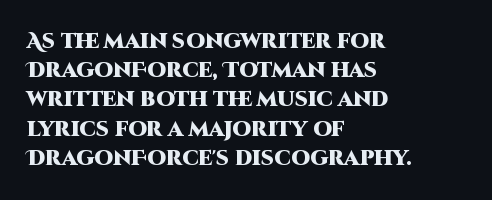
Q: Is the text bold? A: Yes.
Q: Is the text italic (slanted)? A: No, it is upright.
Q: Is the text underlined? A: No.
Q: How is the paragraph aligned? A: Left-aligned.
Q: Is the spacing between letters normal or unusually wide? A: Normal.
Q: Is the spacing between lines tight, normal or loose? A: Normal.
